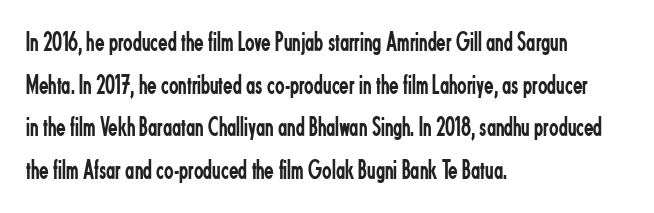
Q: Is the text bold? A: No.
Q: Is the text italic (slanted)? A: No, it is upright.
Q: Is the typeface a serif or a sans-serif typeface? A: Sans-serif.
Q: Is the text underlined? A: No.
Q: How is the paragraph aligned? A: Left-aligned.
Q: Is the spacing between letters normal or unusually wide? A: Normal.
Q: Is the spacing between lines tight, normal or loose? A: Normal.
Q: Width (condensed, normal, or wide)? A: Condensed.
Q: Stroke contrast? A: Low.
Q: x-height? A: Small.
Q: Monospaced? A: No.
